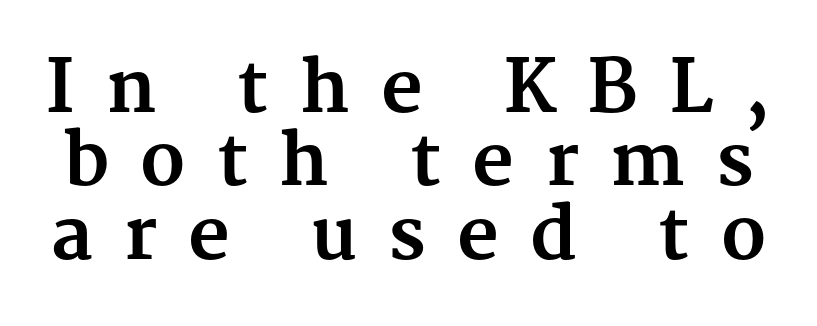
Type style note: has serifs. Tightly led — the rows are bunched. Here the designer chose a conventional face with non-uniform glyph widths. Every stem runs plumb, perpendicular to the baseline.
